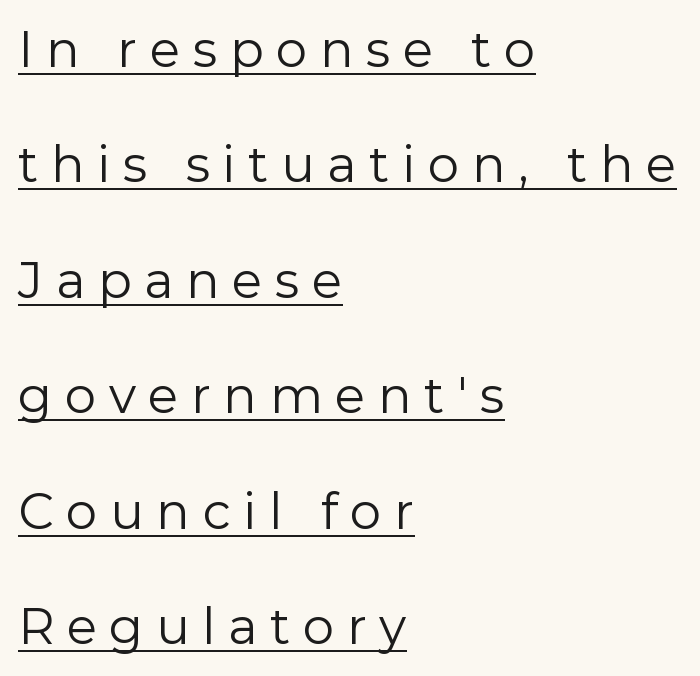
The image shows 50 px regular-weight sans-serif type, upright; set left-aligned, loose line spacing (2.31x), unusually wide letter spacing (+0.25 em), underlined; low stroke contrast and a medium x-height.
